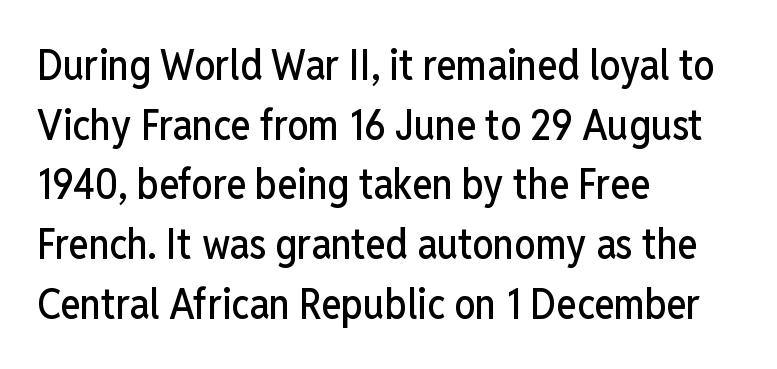
Q: Is the text italic (slanted)? A: No, it is upright.
Q: Is the typeface a serif or a sans-serif typeface? A: Sans-serif.
Q: Is the text underlined? A: No.
Q: How is the paragraph aligned? A: Left-aligned.
Q: Is the spacing between letters normal or unusually wide? A: Normal.
Q: Is the spacing between lines tight, normal or loose? A: Normal.
Q: Width (condensed, normal, or wide)? A: Condensed.
Q: Stroke contrast? A: Low.
Q: x-height? A: Medium.
Q: Monospaced? A: No.
